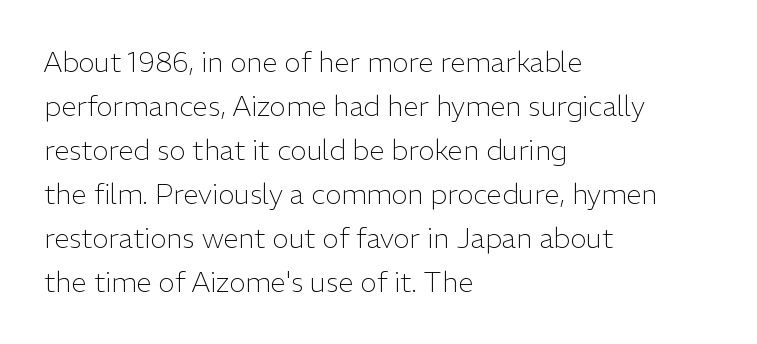
{"serif": "no", "italic": "no", "bold": "no", "weight": "light", "width": "normal", "stroke_contrast": "low", "x_height": "medium", "monospaced": "no", "underline": "no", "align": "left", "line_spacing": "normal", "line_spacing_ratio": 1.57, "letter_spacing": "normal", "letter_spacing_em": 0.0, "glyph_px": 28}
